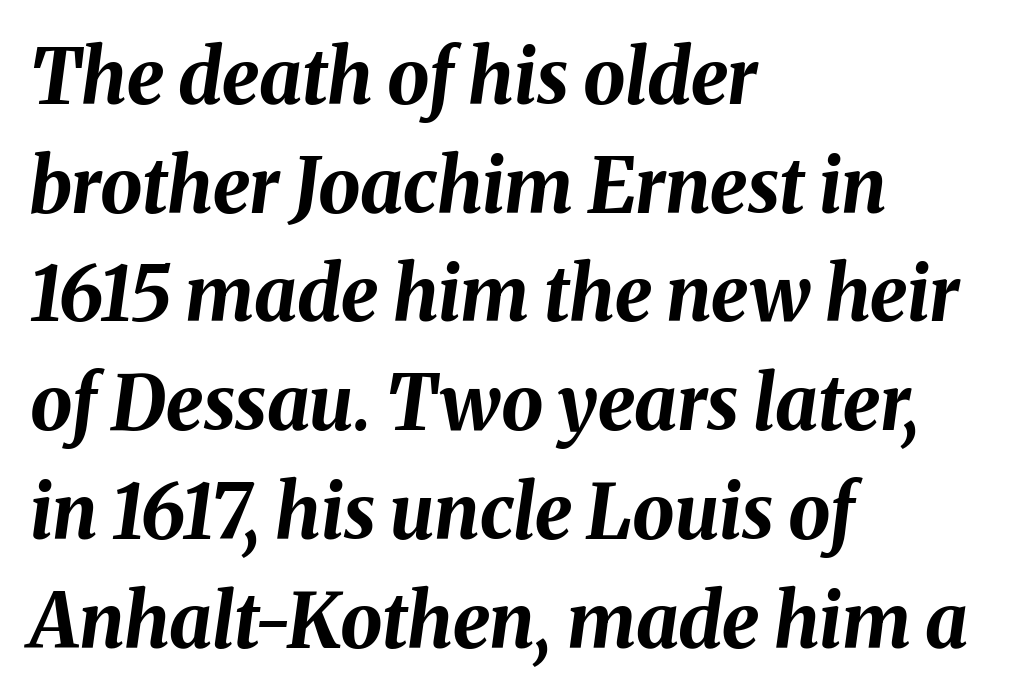
The image shows 75 px bold type, italic (leaning right); set left-aligned, normal line spacing (1.45x), normal letter spacing, not underlined; medium stroke contrast and a medium x-height.
